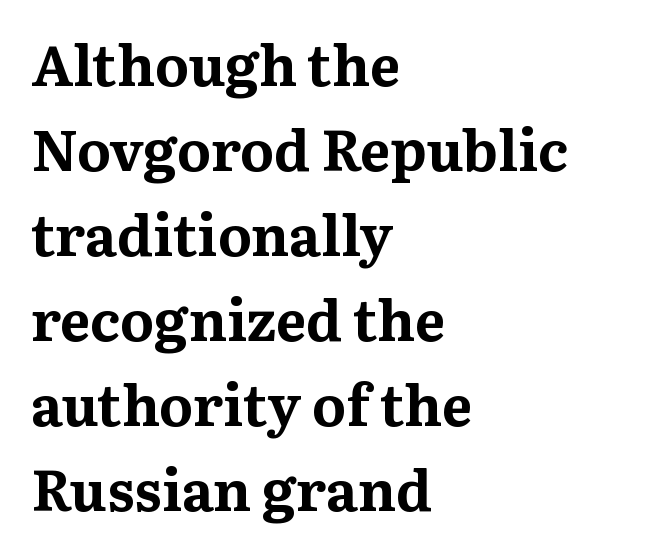
The image shows 57 px bold serif type, upright; set left-aligned, normal line spacing (1.49x), normal letter spacing, not underlined; medium stroke contrast and a medium x-height.
